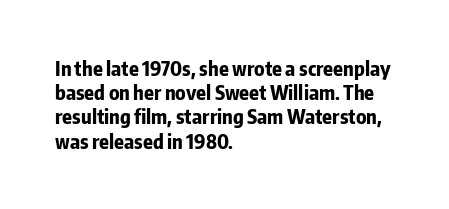
The image shows 20 px bold type, upright; set left-aligned, line spacing 1.21x, normal letter spacing, not underlined.
